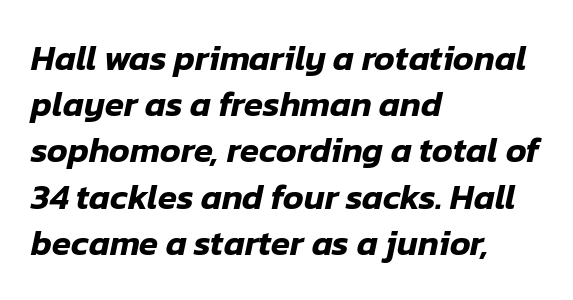
Q: Is the text italic (slanted)? A: Yes, it leans right by about 12 degrees.
Q: Is the text underlined? A: No.
Q: How is the paragraph aligned? A: Left-aligned.
Q: Is the spacing between letters normal or unusually wide? A: Normal.
Q: Is the spacing between lines tight, normal or loose? A: Normal.
Q: Width (condensed, normal, or wide)? A: Normal.
Q: Stroke contrast? A: Low.
Q: x-height? A: Medium.
Q: Monospaced? A: No.
